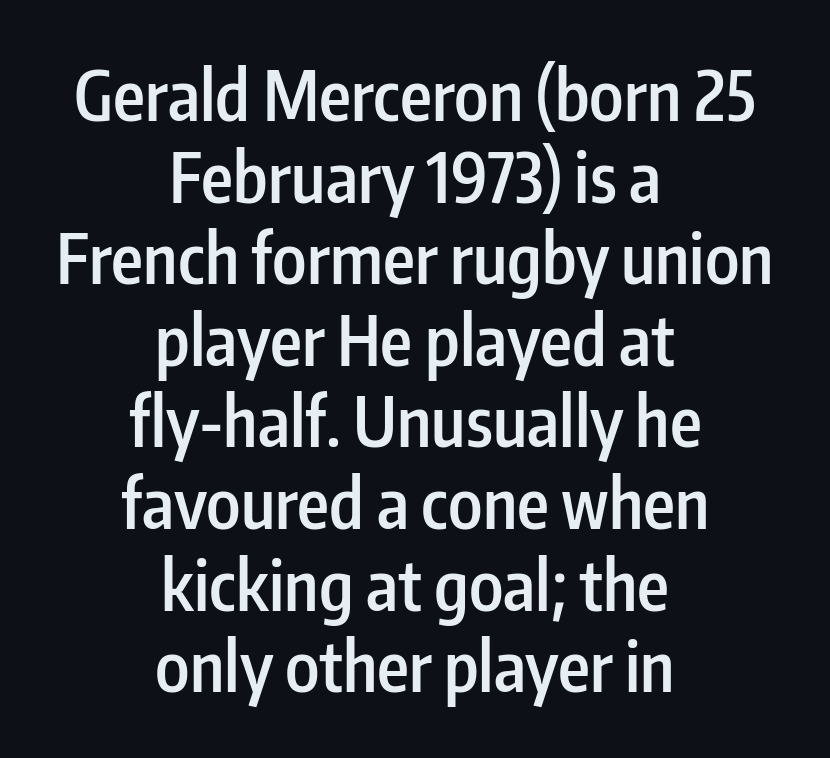
{"serif": "no", "italic": "no", "bold": "semi", "weight": "semibold", "width": "condensed", "stroke_contrast": "low", "x_height": "medium", "monospaced": "no", "underline": "no", "align": "center", "line_spacing_ratio": 1.2, "letter_spacing": "normal", "letter_spacing_em": 0.0, "glyph_px": 68}
